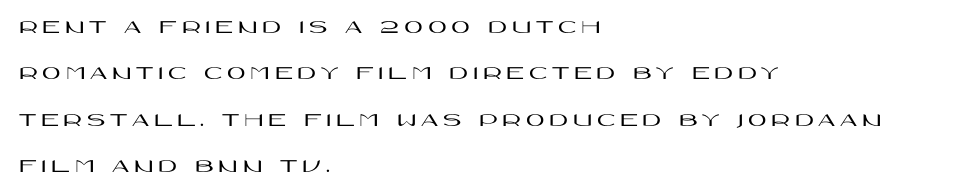
Horizontal bands of white between lines are thick stripes. The strip under each line holds only bare page. This is the regular roman posture of the typeface. The letterforms stand isolated, each surrounded by extra space. Each line starts at the same left margin while the right side varies.
